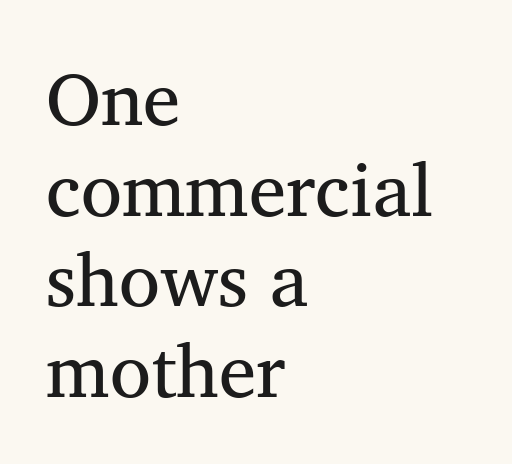
The image shows 75 px regular-weight serif type, upright; set left-aligned, line spacing 1.21x, normal letter spacing, not underlined; medium stroke contrast and a medium x-height.
